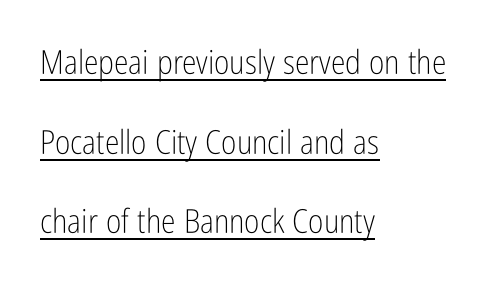
The characters are drawn with everyday or finer stroke widths. Proportional: the letters do not fall into vertical columns. The sample's only ornament is a line tracing under the words. Inter-character spacing is left at the font's built-in metrics.
